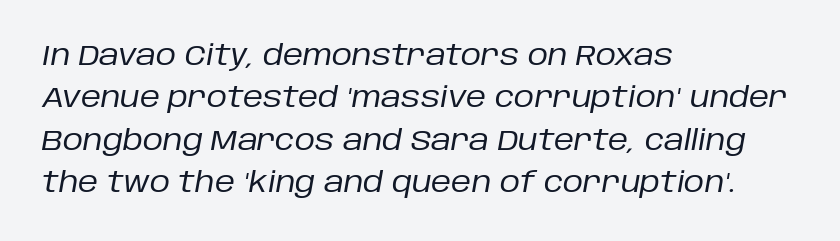
Q: Is the text bold? A: No.
Q: Is the text italic (slanted)? A: Yes, it leans right by about 10 degrees.
Q: Is the text underlined? A: No.
Q: How is the paragraph aligned? A: Left-aligned.
Q: Is the spacing between letters normal or unusually wide? A: Normal.
Q: Is the spacing between lines tight, normal or loose? A: Normal.
Q: Width (condensed, normal, or wide)? A: Normal.
Q: Stroke contrast? A: Low.
Q: x-height? A: Large.
Q: Monospaced? A: No.
